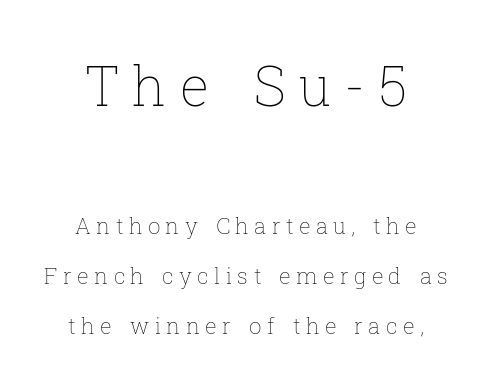
The letters are spread apart with noticeably loose tracking. Character widths vary here, with narrow letters taking less room than wide ones. The passage shown stacks its lines with a broad gap. These lines are centered, leaving both edges ragged. Is the lower block the larger one? No — the upper block carries the bigger type. Rendered with straight, roman letterforms.
